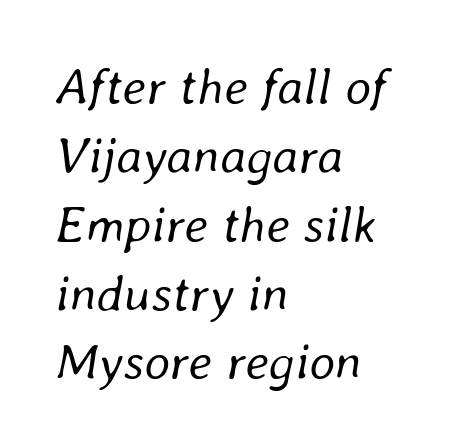
The image shows 51 px regular-weight type, italic (leaning right); set left-aligned, normal line spacing (1.35x), normal letter spacing, not underlined; low stroke contrast and a medium x-height.
